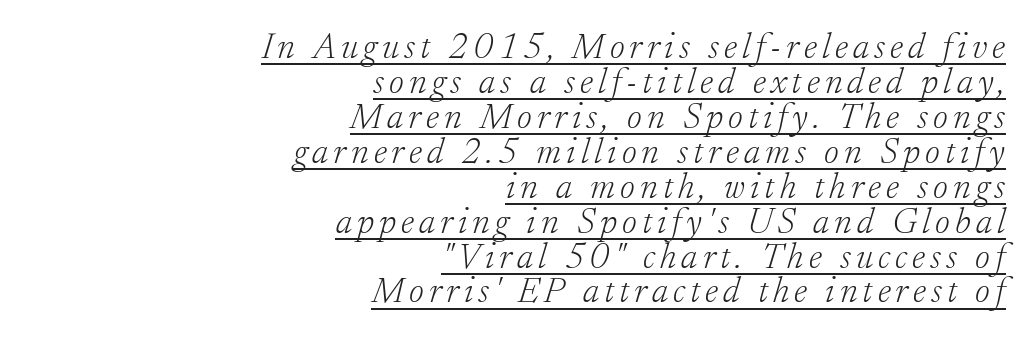
{"serif": "yes", "italic": "yes", "lean": "right", "slant_degrees": 17, "bold": "no", "weight": "light", "width": "normal", "stroke_contrast": "low", "x_height": "small", "monospaced": "no", "underline": "yes", "align": "right", "line_spacing": "tight", "line_spacing_ratio": 0.97, "glyph_px": 36}
